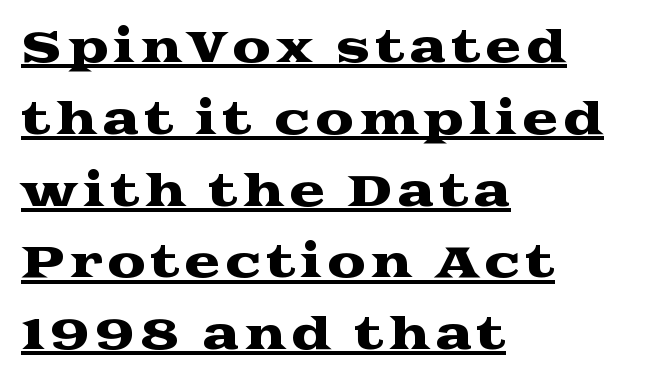
In terms of letterform style, serifs are clearly present. All the whitespace from short lines collects on the right. Think of a printed novel: that variable character pitch is what you see here. Whoever set this chose a conventional vertical rhythm. The specimen reads as upright at a glance.
